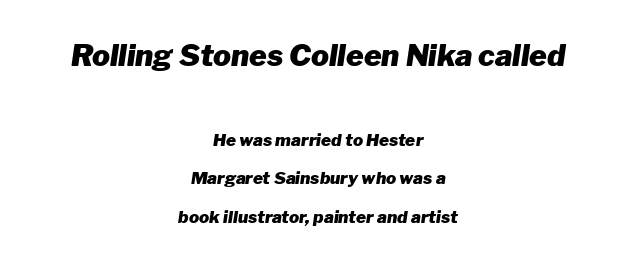
The image shows 30 px heavy type, italic (leaning right); set centered, loose line spacing (2.26x), normal letter spacing, not underlined; the first (top) block is 1.76x larger; low stroke contrast and a medium x-height.
